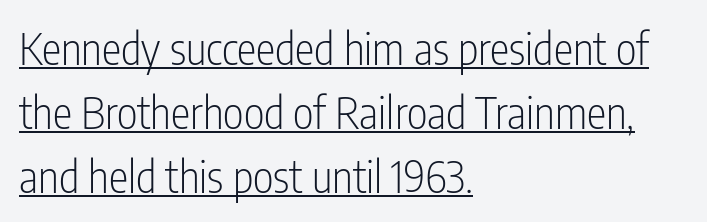
Q: Is the text bold? A: No.
Q: Is the text italic (slanted)? A: No, it is upright.
Q: Is the typeface a serif or a sans-serif typeface? A: Sans-serif.
Q: Is the text underlined? A: Yes.
Q: How is the paragraph aligned? A: Left-aligned.
Q: Is the spacing between letters normal or unusually wide? A: Normal.
Q: Is the spacing between lines tight, normal or loose? A: Normal.
Q: Width (condensed, normal, or wide)? A: Condensed.
Q: Stroke contrast? A: Low.
Q: x-height? A: Medium.
Q: Monospaced? A: No.
